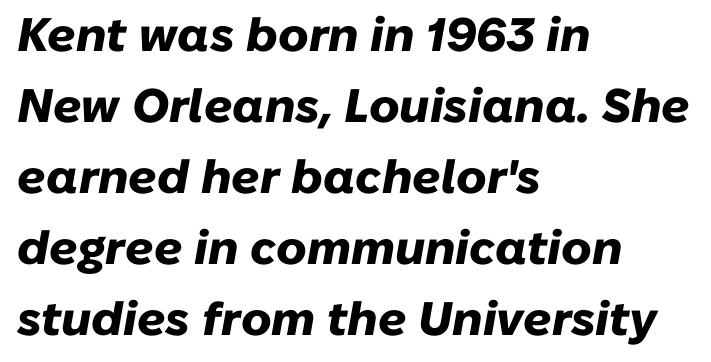
The image shows 47 px heavy type, italic (leaning right); set left-aligned, normal line spacing (1.51x), normal letter spacing, not underlined; low stroke contrast and a medium x-height.
